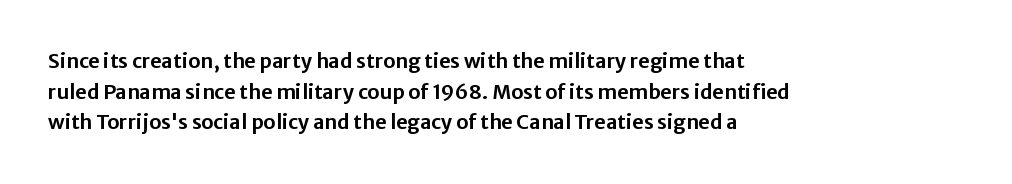
The image shows 20 px text type, upright; set left-aligned, normal line spacing (1.53x), normal letter spacing, not underlined.
